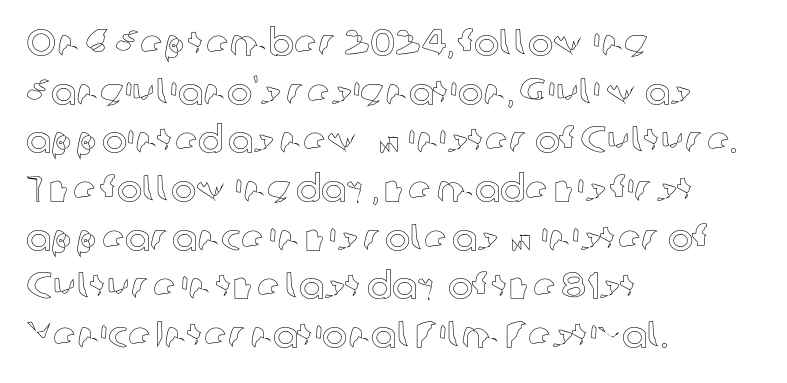
Glance below the letters and you will spot only blank space. The paragraph has a hard left edge and a soft right edge. This sample keeps an unexceptional amount of space between lines. The passage shown is typed in a proportional face where columns would drift.
